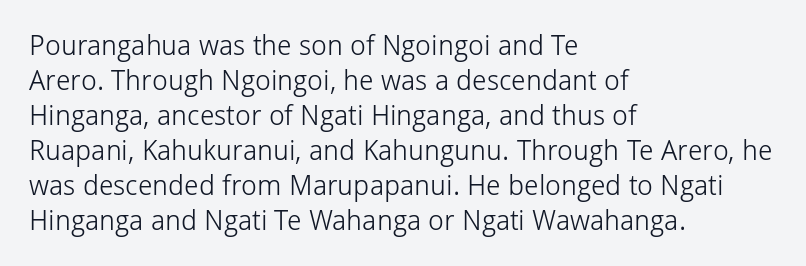
The vertical gap from one line to the next is medium. Each line starts at the same left margin while the right side varies. Anything drawn beneath the words? Only blank space. Look at the bottom of the vertical strokes: they stop flat, with no serifs. The letters stand upright; this is a roman face. Bold? No — there's no thickening of the strokes.
